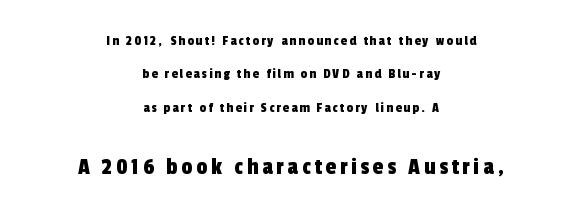
Q: Is the text underlined? A: No.
Q: How is the paragraph aligned? A: Centered.
Q: Is the spacing between lines tight, normal or loose? A: Loose.
Q: Which block of text is set in a larger size, the first (top) or the second (bottom)? A: The second (bottom) one.
